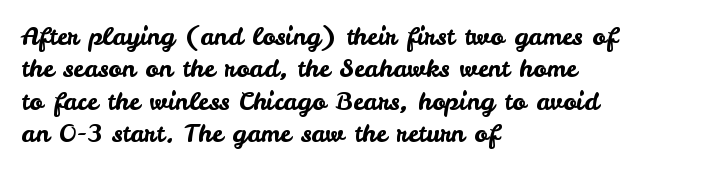
The image shows 25 px text type; set left-aligned, normal line spacing (1.3x), normal letter spacing, not underlined.
